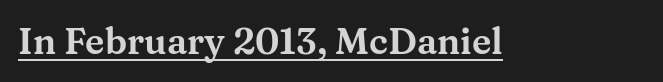
Q: Is the text italic (slanted)? A: No, it is upright.
Q: Is the typeface a serif or a sans-serif typeface? A: Serif.
Q: Is the text underlined? A: Yes.
Q: Is the spacing between letters normal or unusually wide? A: Normal.
Q: Width (condensed, normal, or wide)? A: Wide.
Q: Stroke contrast? A: Medium.
Q: x-height? A: Medium.
Q: Monospaced? A: No.
